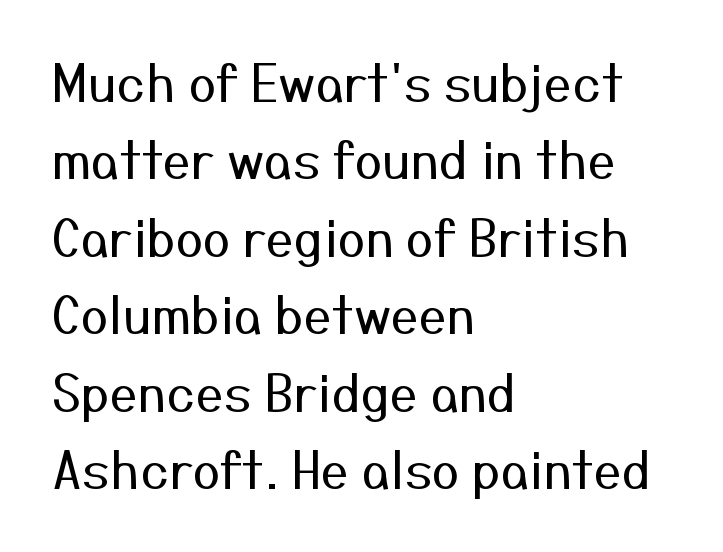
{"serif": "no", "italic": "no", "bold": "no", "weight": "regular", "width": "normal", "stroke_contrast": "medium", "x_height": "medium", "monospaced": "no", "underline": "no", "align": "left", "line_spacing": "normal", "line_spacing_ratio": 1.55, "letter_spacing": "normal", "letter_spacing_em": 0.0, "glyph_px": 50}
